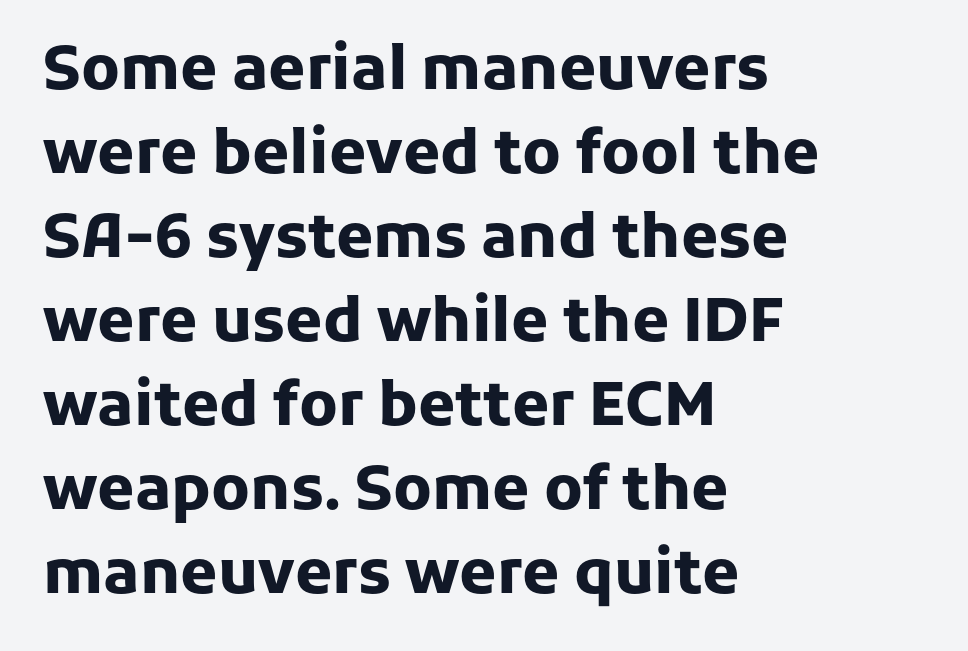
The image shows 60 px heavy sans-serif type, upright; set left-aligned, normal line spacing (1.4x), normal letter spacing, not underlined; low stroke contrast and a medium x-height.
